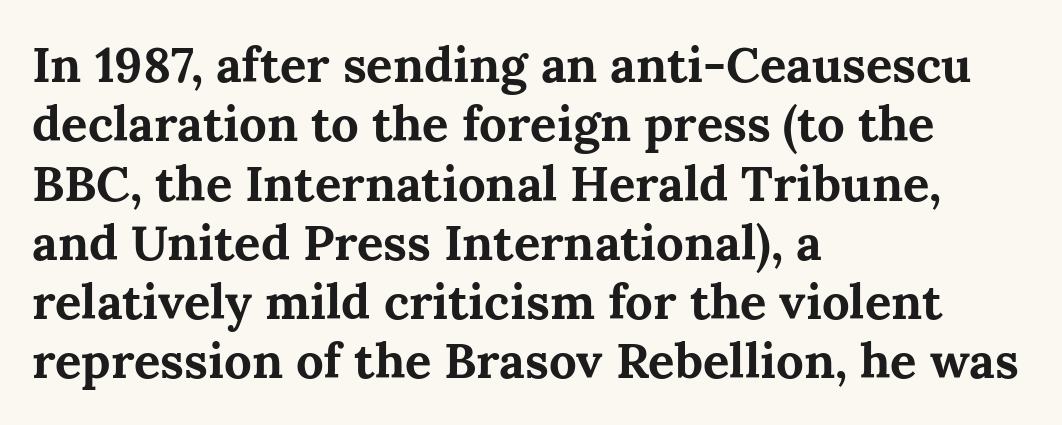
{"serif": "yes", "italic": "no", "bold": "yes", "weight": "bold", "width": "normal", "stroke_contrast": "medium", "x_height": "medium", "monospaced": "no", "underline": "no", "align": "left", "line_spacing_ratio": 1.21, "letter_spacing": "normal", "letter_spacing_em": 0.0, "glyph_px": 49}
